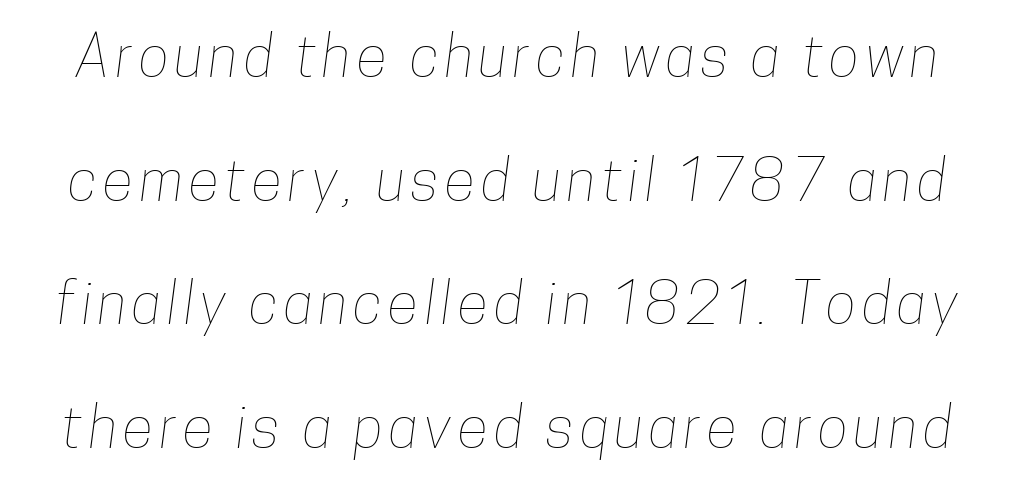
The image shows 57 px thin, condensed type; set loose line spacing (2.17x), not underlined; low stroke contrast and a medium x-height.
